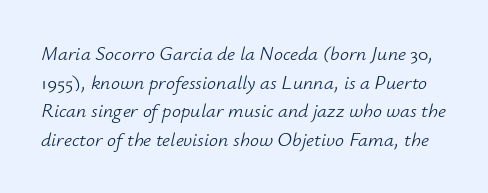
The image shows 20 px text type, italic (leaning right); set normal line spacing (1.43x), normal letter spacing, not underlined.
